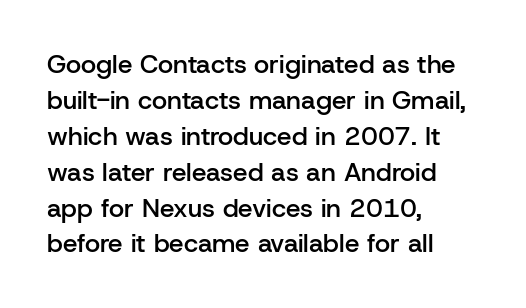
{"italic": "no", "bold": "semi", "underline": "no", "align": "left", "line_spacing": "normal", "line_spacing_ratio": 1.38, "letter_spacing": "normal", "letter_spacing_em": 0.0, "glyph_px": 26}
